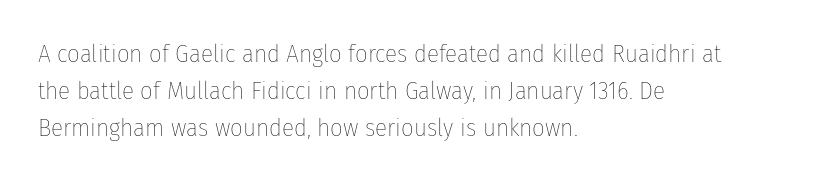
Q: Is the text bold? A: No.
Q: Is the text italic (slanted)? A: No, it is upright.
Q: Is the text underlined? A: No.
Q: How is the paragraph aligned? A: Left-aligned.
Q: Is the spacing between letters normal or unusually wide? A: Normal.
Q: Is the spacing between lines tight, normal or loose? A: Normal.
